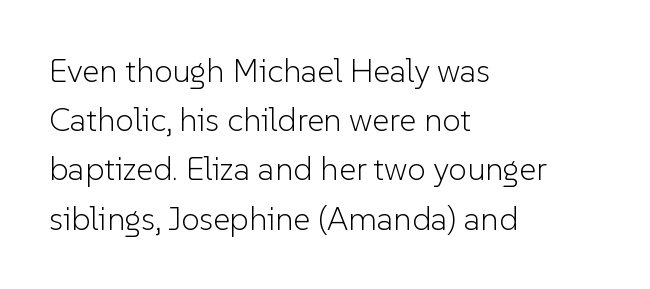
One glance says typical: line gaps are just what's usual. Is this a heavy cut? Hardly; it is regular or lighter. The rendering shows plain stroke endings on the letterforms — a sans-serif design. Does the lettering tilt? It doesn't — this is upright. Letter spacing: default. The space directly below the letters is spotless.
